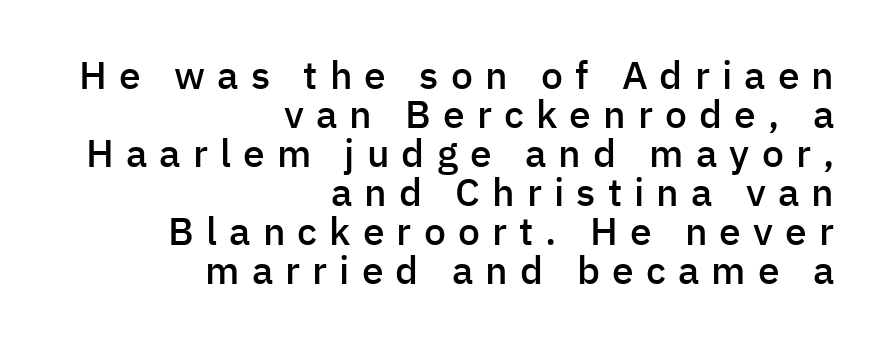
{"serif": "no", "italic": "no", "bold": "semi", "weight": "semibold", "width": "normal", "stroke_contrast": "low", "x_height": "medium", "monospaced": "no", "underline": "no", "align": "right", "line_spacing": "tight", "line_spacing_ratio": 1.0, "letter_spacing": "wide", "letter_spacing_em": 0.31, "glyph_px": 39}
